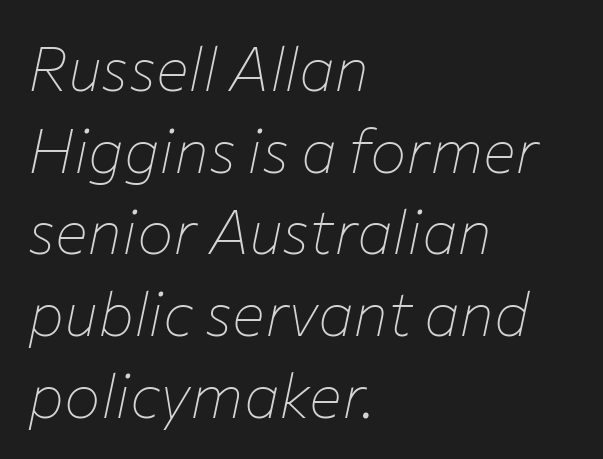
{"italic": "yes", "lean": "right", "slant_degrees": 12, "bold": "no", "weight": "thin", "width": "normal", "stroke_contrast": "low", "x_height": "medium", "monospaced": "no", "underline": "no", "align": "left", "line_spacing": "normal", "line_spacing_ratio": 1.34, "letter_spacing": "normal", "letter_spacing_em": 0.0, "glyph_px": 61}
